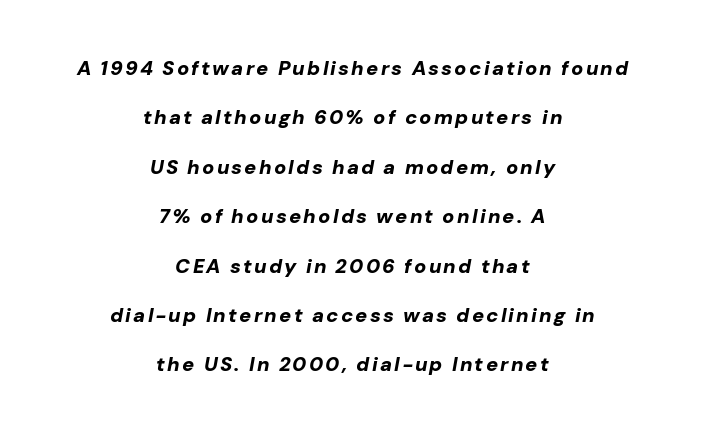
The image shows 20 px bold type, italic (leaning right); set centered, loose line spacing (2.47x), not underlined.
